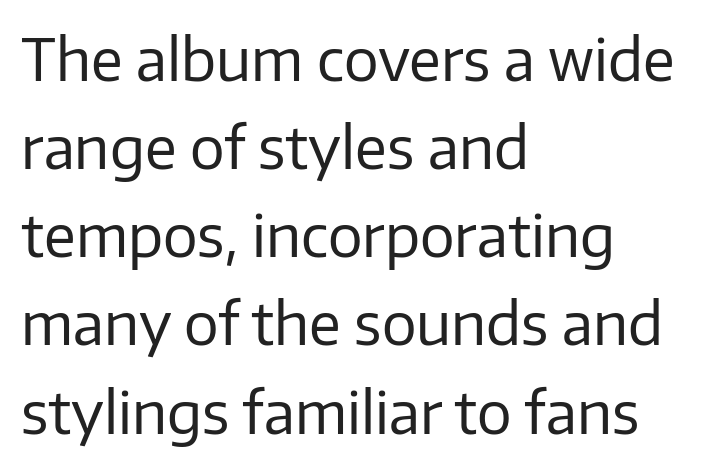
{"serif": "no", "italic": "no", "bold": "no", "weight": "regular", "width": "normal", "stroke_contrast": "low", "x_height": "medium", "monospaced": "no", "underline": "no", "align": "left", "line_spacing": "normal", "line_spacing_ratio": 1.52, "letter_spacing": "normal", "letter_spacing_em": 0.0, "glyph_px": 58}
